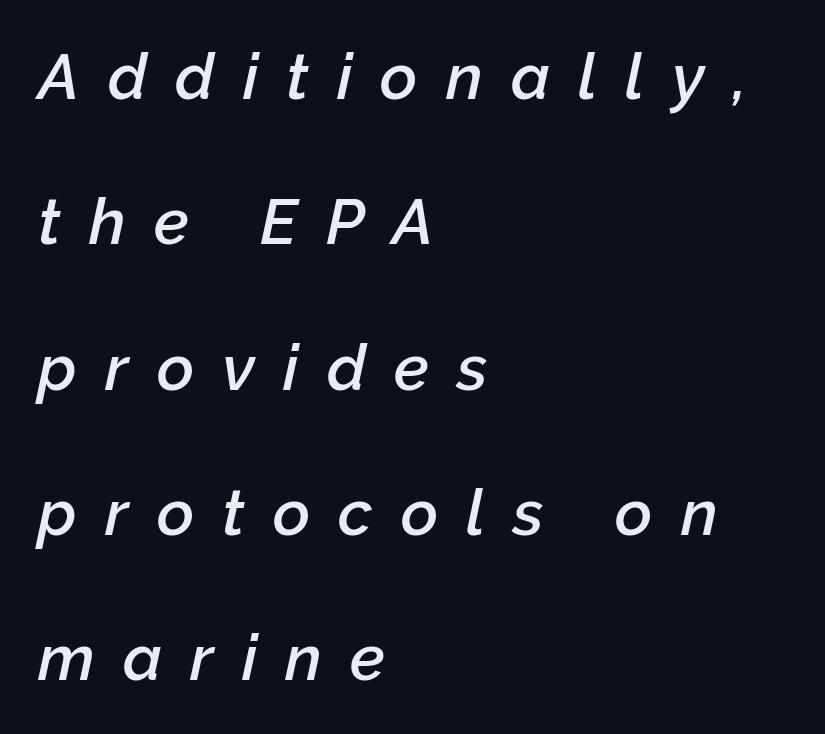
Q: Is the text bold? A: Semi-bold.
Q: Is the text italic (slanted)? A: Yes, it leans right by about 12 degrees.
Q: Is the text underlined? A: No.
Q: How is the paragraph aligned? A: Left-aligned.
Q: Is the spacing between letters normal or unusually wide? A: Unusually wide.
Q: Is the spacing between lines tight, normal or loose? A: Loose.
Q: Width (condensed, normal, or wide)? A: Normal.
Q: Stroke contrast? A: Low.
Q: x-height? A: Medium.
Q: Monospaced? A: No.
